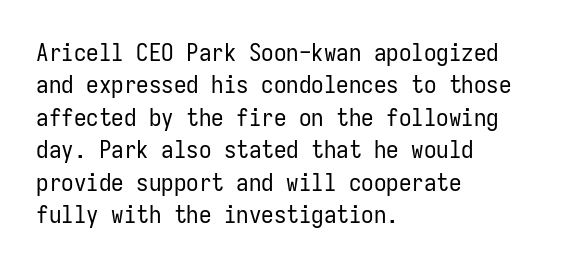
The image shows 25 px text type, upright; set left-aligned, normal line spacing (1.3x), normal letter spacing, not underlined.
